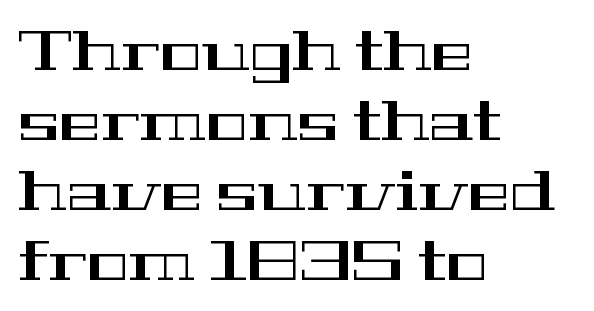
Q: Is the text italic (slanted)? A: No, it is upright.
Q: Is the typeface a serif or a sans-serif typeface? A: Serif.
Q: Is the text underlined? A: No.
Q: How is the paragraph aligned? A: Left-aligned.
Q: Is the spacing between letters normal or unusually wide? A: Normal.
Q: Is the spacing between lines tight, normal or loose? A: Normal.
Q: Width (condensed, normal, or wide)? A: Wide.
Q: Stroke contrast? A: High.
Q: x-height? A: Medium.
Q: Monospaced? A: No.
